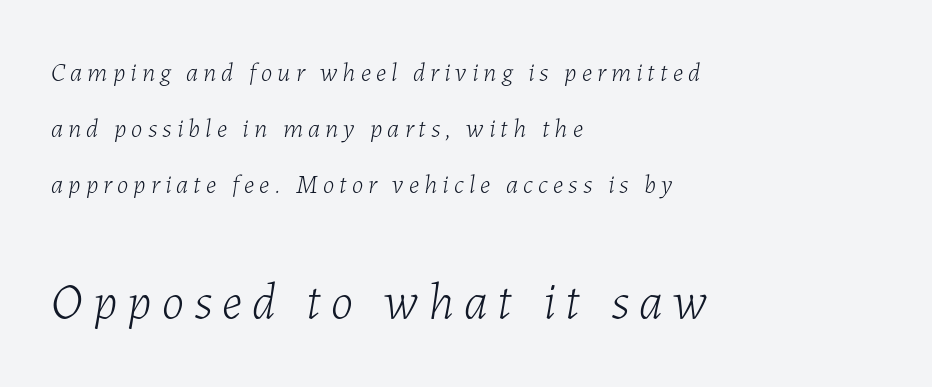
The strokes are not fattened; the text isn't bold. Caption: expanded tracking, letters set apart. When letters slant like this, we call the style italic. Type without underlining.
